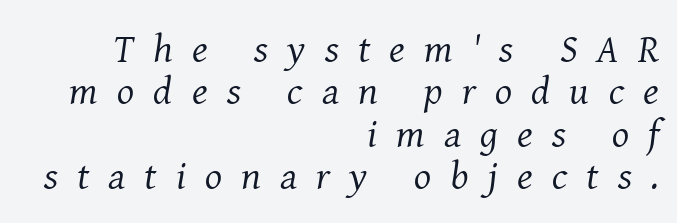
Q: Is the text bold? A: No.
Q: Is the text italic (slanted)? A: Yes, it leans right by about 8 degrees.
Q: Is the typeface a serif or a sans-serif typeface? A: Serif.
Q: Is the text underlined? A: No.
Q: How is the paragraph aligned? A: Right-aligned.
Q: Is the spacing between letters normal or unusually wide? A: Unusually wide.
Q: Is the spacing between lines tight, normal or loose? A: Tight.
Q: Width (condensed, normal, or wide)? A: Normal.
Q: Stroke contrast? A: Medium.
Q: x-height? A: Medium.
Q: Monospaced? A: No.
